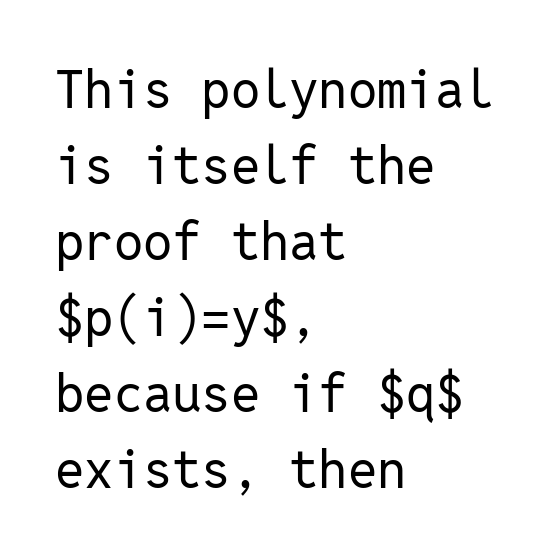
Q: Is the text bold? A: No.
Q: Is the text italic (slanted)? A: No, it is upright.
Q: Is the typeface a serif or a sans-serif typeface? A: Sans-serif.
Q: Is the text underlined? A: No.
Q: How is the paragraph aligned? A: Left-aligned.
Q: Is the spacing between letters normal or unusually wide? A: Normal.
Q: Is the spacing between lines tight, normal or loose? A: Normal.
Q: Width (condensed, normal, or wide)? A: Normal.
Q: Stroke contrast? A: Low.
Q: x-height? A: Medium.
Q: Monospaced? A: Yes.
